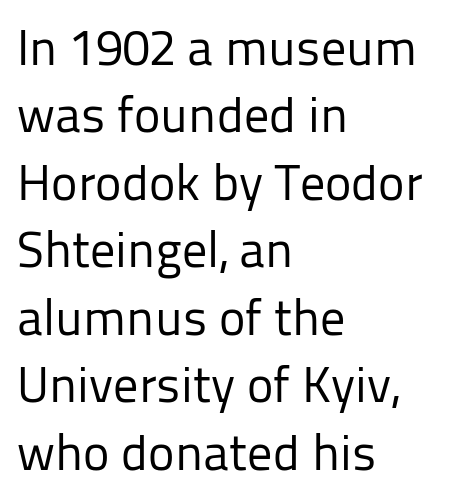
{"serif": "no", "italic": "no", "bold": "no", "weight": "regular", "width": "normal", "stroke_contrast": "low", "x_height": "medium", "monospaced": "no", "underline": "no", "align": "left", "line_spacing": "normal", "line_spacing_ratio": 1.35, "letter_spacing": "normal", "letter_spacing_em": 0.0, "glyph_px": 50}
